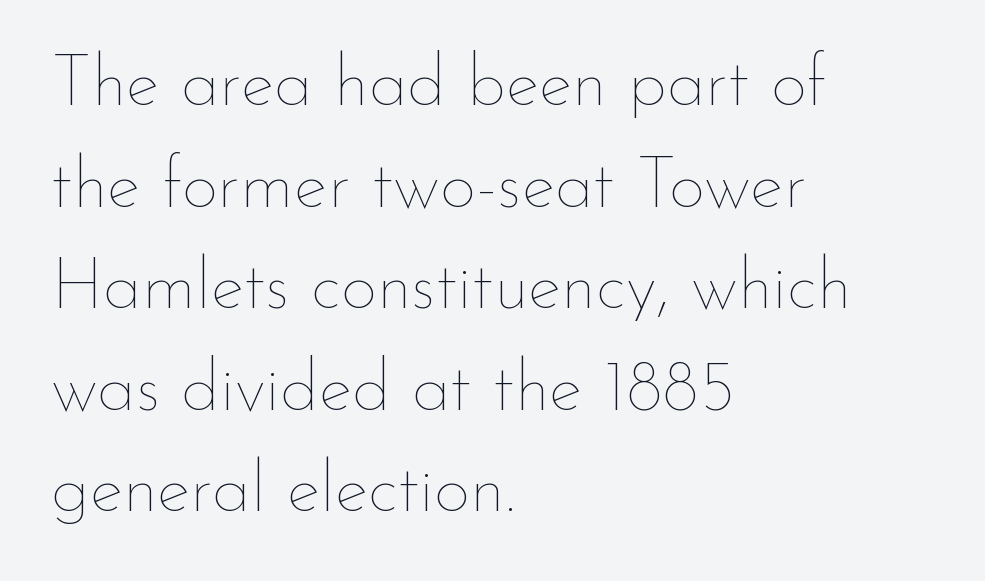
Q: Is the text bold? A: No.
Q: Is the text italic (slanted)? A: No, it is upright.
Q: Is the text underlined? A: No.
Q: How is the paragraph aligned? A: Left-aligned.
Q: Is the spacing between letters normal or unusually wide? A: Normal.
Q: Is the spacing between lines tight, normal or loose? A: Normal.
Q: Width (condensed, normal, or wide)? A: Normal.
Q: Stroke contrast? A: Low.
Q: x-height? A: Small.
Q: Monospaced? A: No.
